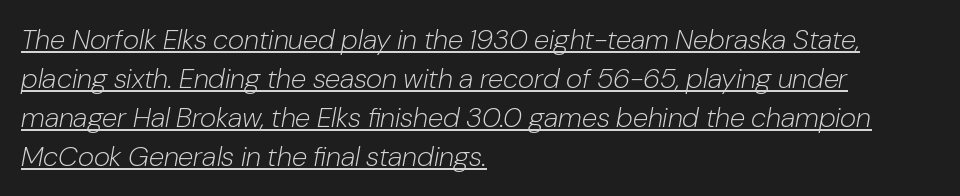
The image shows 28 px light type, italic (leaning right); set left-aligned, normal line spacing (1.39x), normal letter spacing, underlined; low stroke contrast and a medium x-height.
